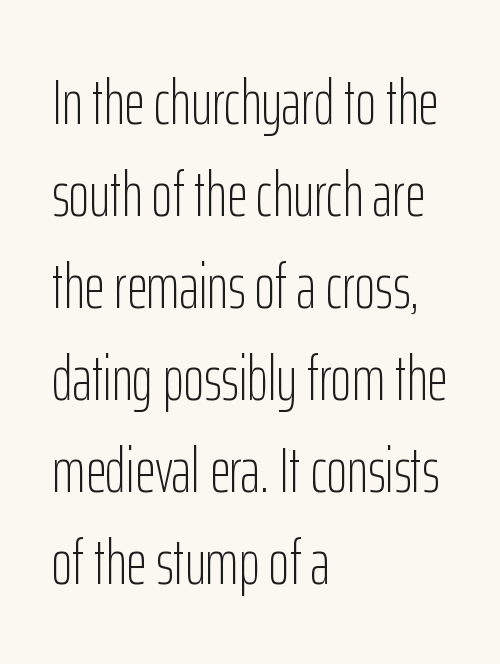
Casual observation: everything's shoved over to the left. The face used here is a sans, in the tradition of grotesques and geometrics. The rows are spaced the way most documents space them. The weight tops out at a normal text grade. This sample uses plain, unmodified letter spacing. Each letter keeps its own natural width here, so spacing adapts to shape.
